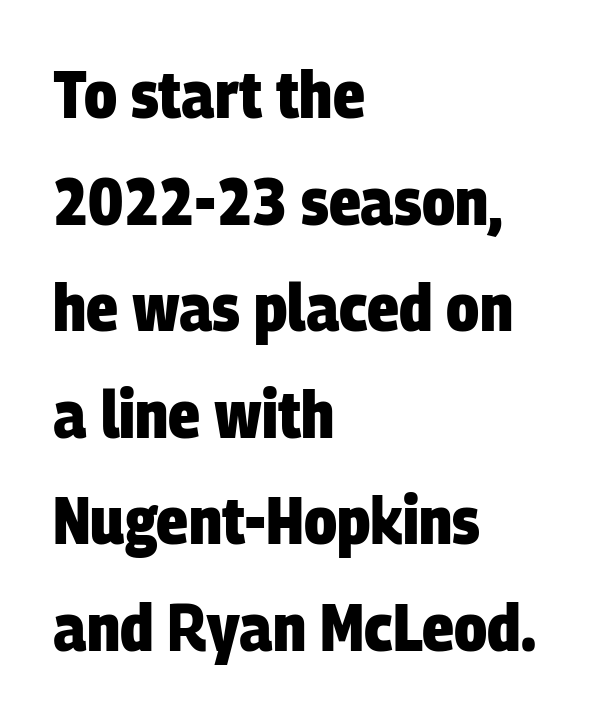
{"serif": "no", "bold": "yes", "weight": "heavy", "width": "condensed", "stroke_contrast": "low", "x_height": "large", "monospaced": "no", "underline": "no", "align": "left", "line_spacing": "normal", "line_spacing_ratio": 1.59, "letter_spacing": "normal", "letter_spacing_em": 0.0, "glyph_px": 67}
